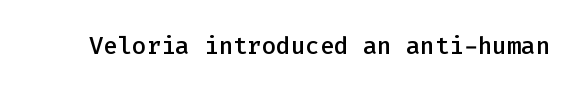
Quick note: underline off. Rendered with straight, roman letterforms. Each word holds together tightly as a unit, with standard inter-letter gaps. Slightly chunky letters — semibold, I'd say, not full bold.
